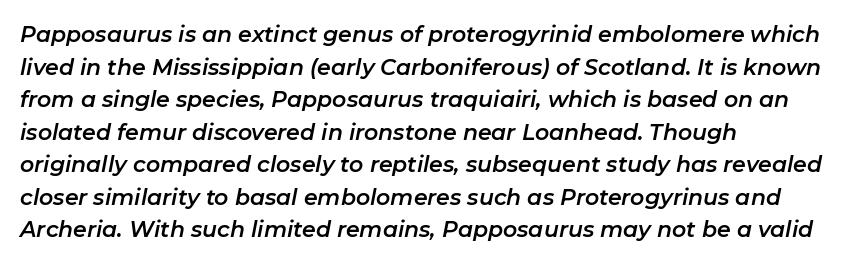
{"italic": "yes", "lean": "right", "slant_degrees": 11, "underline": "no", "align": "left", "line_spacing": "normal", "line_spacing_ratio": 1.48, "letter_spacing": "normal", "letter_spacing_em": 0.0, "glyph_px": 22}
